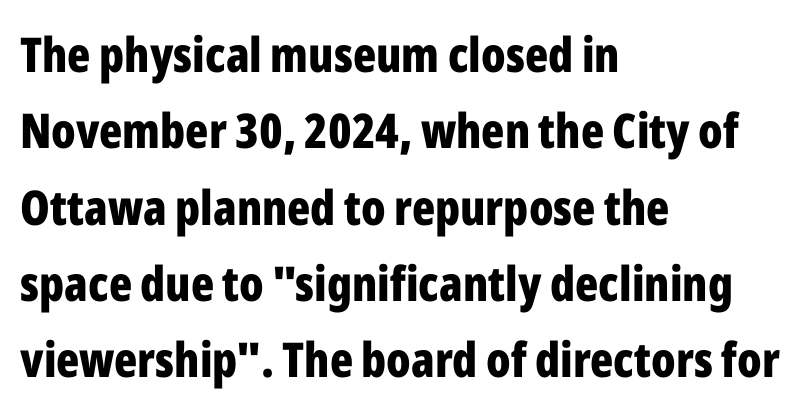
The image shows 48 px bold, condensed sans-serif type, upright; set left-aligned, normal line spacing (1.59x), normal letter spacing, not underlined; low stroke contrast and a medium x-height.
